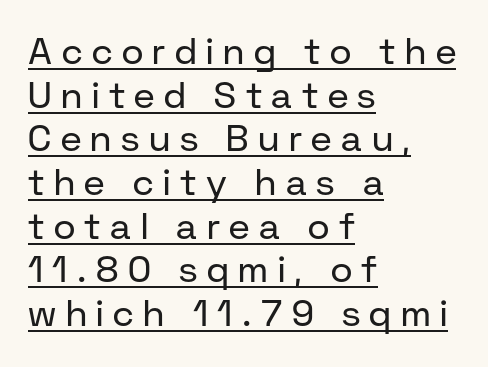
Italic? Not at all — the glyphs are vertical. The typeface has the unassuming heft of standard copy or less. Here the designer chose a conventional face with non-uniform glyph widths. Substantial extra tracking has been applied to these lines. Teacher's note: observe the even left margin — that is flush-left alignment. Every word sits above its own underline.
